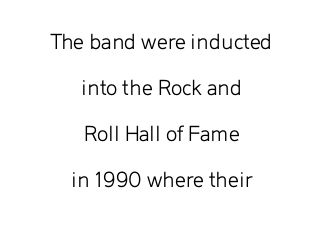
{"italic": "no", "bold": "no", "underline": "no", "align": "center", "line_spacing": "loose", "line_spacing_ratio": 1.91, "letter_spacing": "normal", "letter_spacing_em": 0.0, "glyph_px": 24}
